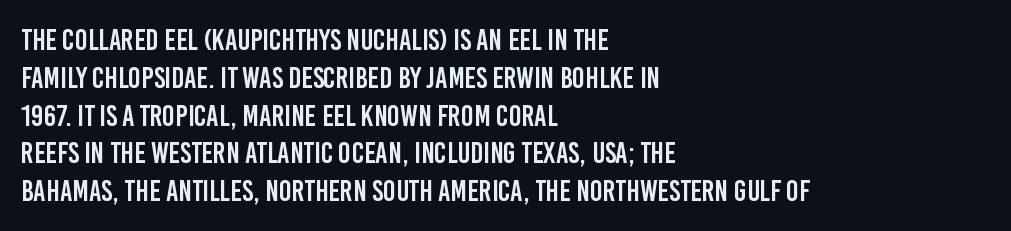
{"serif": "no", "italic": "no", "width": "condensed", "stroke_contrast": "low", "x_height": "large", "monospaced": "no", "underline": "no", "align": "left", "line_spacing": "normal", "line_spacing_ratio": 1.26, "letter_spacing": "normal", "letter_spacing_em": 0.0, "glyph_px": 30}
